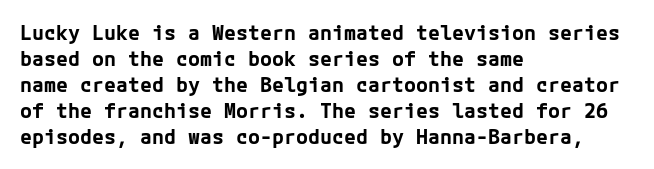
The lettering holds an erect, upright posture throughout. The text block is weighted toward the left margin, trailing off unevenly rightward. The strokes are fattened all the way to bold. Bare-footed words on every line.
